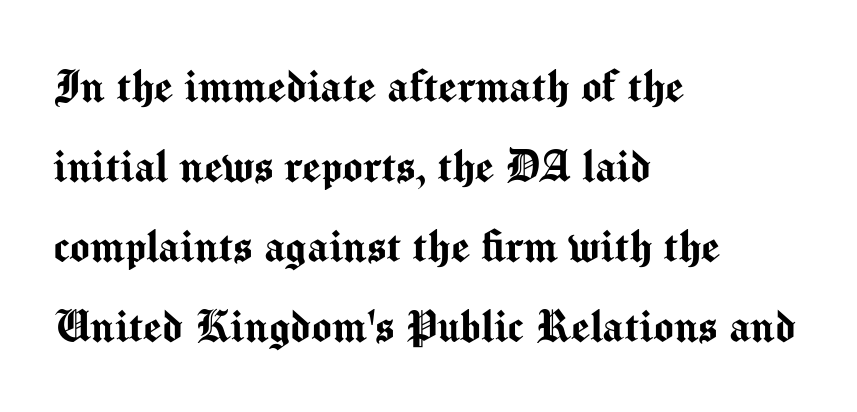
The image shows 53 px sans-serif type, upright; set left-aligned, normal line spacing (1.51x), normal letter spacing, not underlined; medium stroke contrast and a medium x-height.
